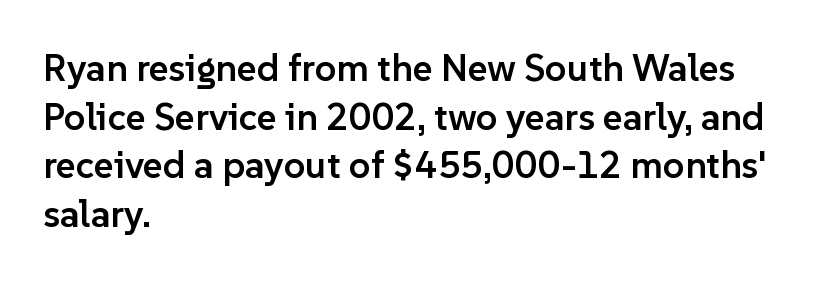
Q: Is the text bold? A: Semi-bold.
Q: Is the text italic (slanted)? A: No, it is upright.
Q: Is the typeface a serif or a sans-serif typeface? A: Sans-serif.
Q: Is the text underlined? A: No.
Q: How is the paragraph aligned? A: Left-aligned.
Q: Is the spacing between letters normal or unusually wide? A: Normal.
Q: Is the spacing between lines tight, normal or loose? A: Normal.
Q: Width (condensed, normal, or wide)? A: Normal.
Q: Stroke contrast? A: Low.
Q: x-height? A: Medium.
Q: Monospaced? A: No.
